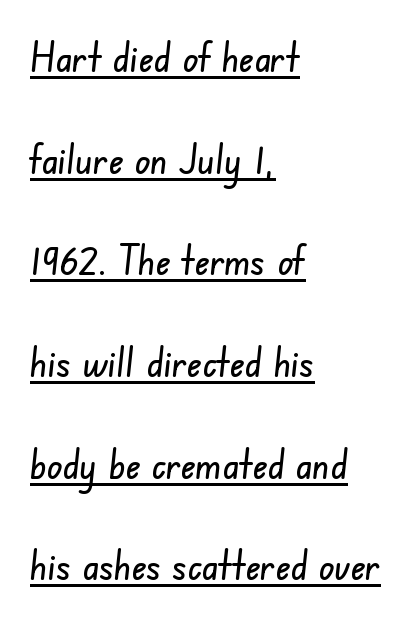
Q: Is the typeface a serif or a sans-serif typeface? A: Sans-serif.
Q: Is the text underlined? A: Yes.
Q: How is the paragraph aligned? A: Left-aligned.
Q: Is the spacing between letters normal or unusually wide? A: Normal.
Q: Is the spacing between lines tight, normal or loose? A: Loose.
Q: Width (condensed, normal, or wide)? A: Condensed.
Q: Stroke contrast? A: Low.
Q: x-height? A: Small.
Q: Monospaced? A: No.
